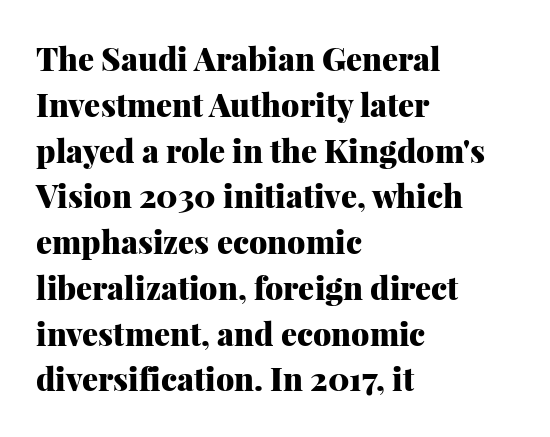
Q: Is the text bold? A: Yes.
Q: Is the text italic (slanted)? A: No, it is upright.
Q: Is the typeface a serif or a sans-serif typeface? A: Serif.
Q: Is the text underlined? A: No.
Q: How is the paragraph aligned? A: Left-aligned.
Q: Is the spacing between letters normal or unusually wide? A: Normal.
Q: Is the spacing between lines tight, normal or loose? A: Normal.
Q: Width (condensed, normal, or wide)? A: Normal.
Q: Stroke contrast? A: Medium.
Q: x-height? A: Medium.
Q: Monospaced? A: No.
